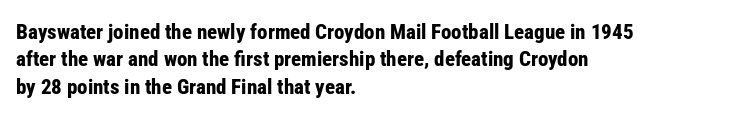
The rendering anchors every line to the left-hand side. This is the regular roman posture of the typeface. A normal amount of white space separates one row of letters from the next. The face used here is rendered with its standard letterfit. A clean baseline with only descenders dipping below it. The sample has been set heavy, in full bold.
